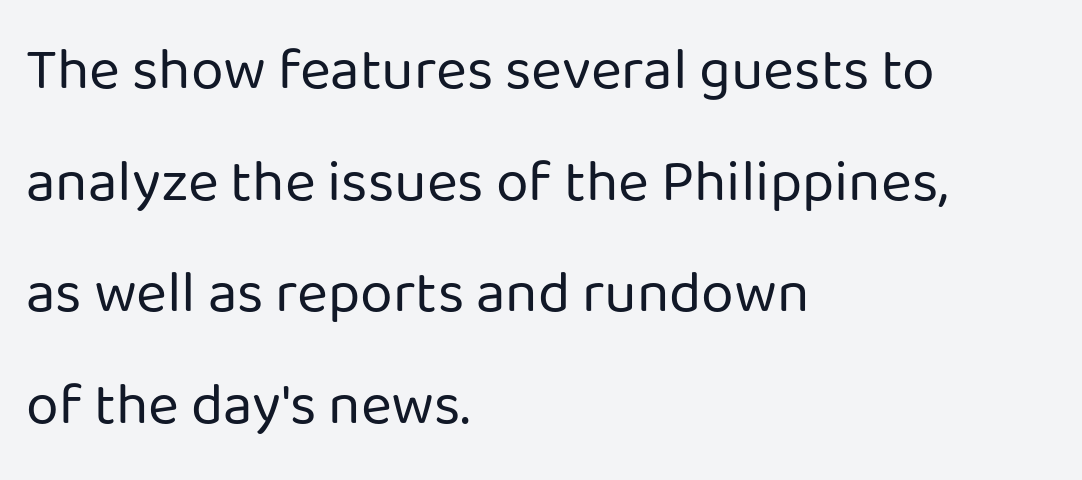
Q: Is the text bold? A: No.
Q: Is the text italic (slanted)? A: No, it is upright.
Q: Is the typeface a serif or a sans-serif typeface? A: Sans-serif.
Q: Is the text underlined? A: No.
Q: How is the paragraph aligned? A: Left-aligned.
Q: Is the spacing between letters normal or unusually wide? A: Normal.
Q: Width (condensed, normal, or wide)? A: Normal.
Q: Stroke contrast? A: Low.
Q: x-height? A: Medium.
Q: Monospaced? A: No.
